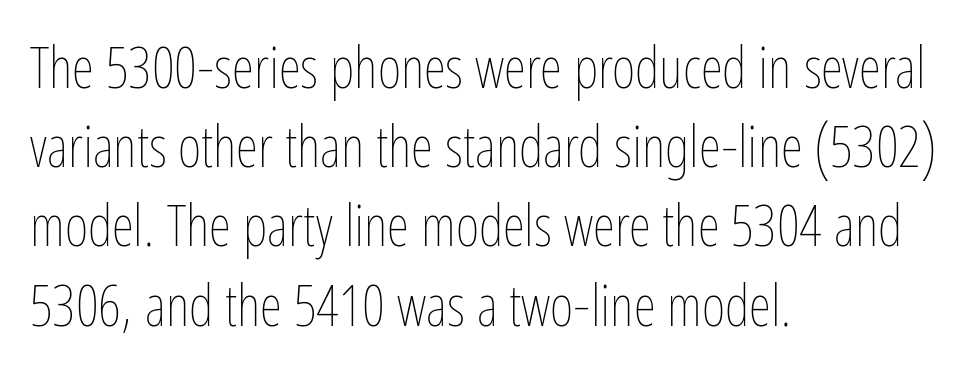
Q: Is the text bold? A: No.
Q: Is the text italic (slanted)? A: No, it is upright.
Q: Is the text underlined? A: No.
Q: How is the paragraph aligned? A: Left-aligned.
Q: Is the spacing between letters normal or unusually wide? A: Normal.
Q: Is the spacing between lines tight, normal or loose? A: Normal.
Q: Width (condensed, normal, or wide)? A: Condensed.
Q: Stroke contrast? A: Low.
Q: x-height? A: Medium.
Q: Monospaced? A: No.
